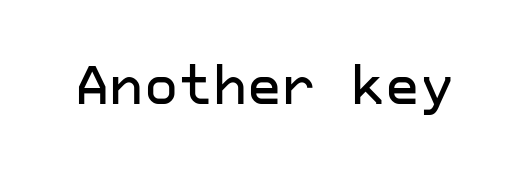
The image shows 53 px sans-serif type, upright; set normal letter spacing, not underlined; low stroke contrast and a medium x-height.
